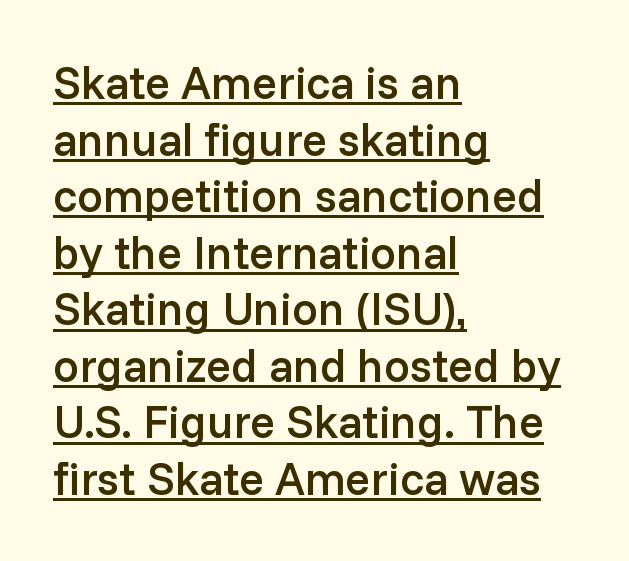
Q: Is the text bold? A: Semi-bold.
Q: Is the text italic (slanted)? A: No, it is upright.
Q: Is the typeface a serif or a sans-serif typeface? A: Sans-serif.
Q: Is the text underlined? A: Yes.
Q: How is the paragraph aligned? A: Left-aligned.
Q: Is the spacing between letters normal or unusually wide? A: Normal.
Q: Width (condensed, normal, or wide)? A: Normal.
Q: Stroke contrast? A: Low.
Q: x-height? A: Medium.
Q: Monospaced? A: No.
